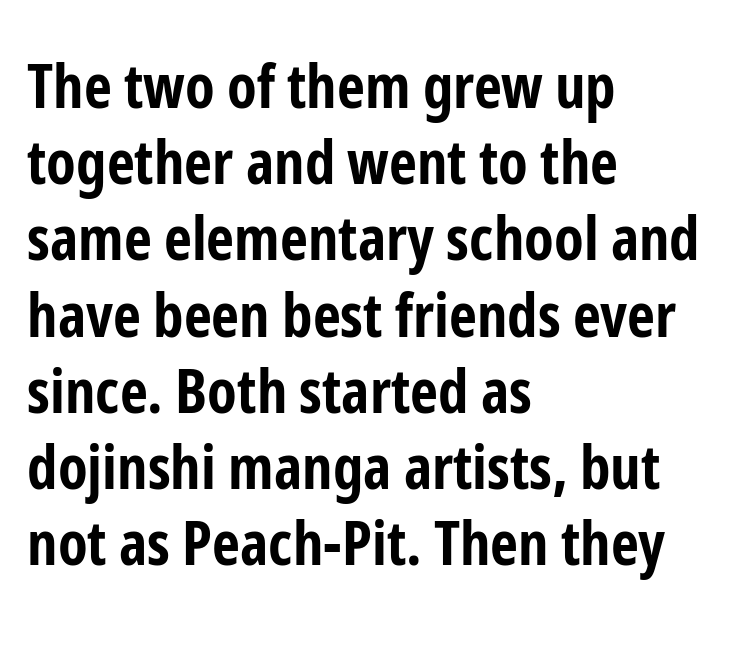
{"serif": "no", "italic": "no", "bold": "yes", "weight": "bold", "width": "condensed", "stroke_contrast": "low", "x_height": "medium", "monospaced": "no", "underline": "no", "align": "left", "line_spacing": "normal", "line_spacing_ratio": 1.25, "letter_spacing": "normal", "letter_spacing_em": 0.0, "glyph_px": 61}
